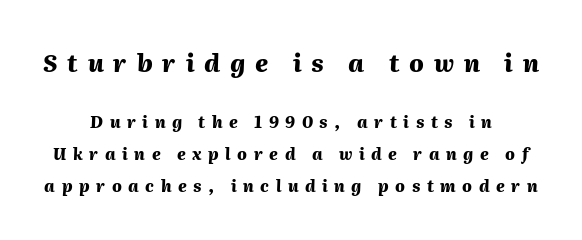
{"italic": "yes", "lean": "right", "slant_degrees": 2, "bold": "yes", "underline": "no", "line_spacing": "loose", "line_spacing_ratio": 1.97, "letter_spacing": "wide", "letter_spacing_em": 0.41, "larger_block": "first", "size_ratio": 1.5, "glyph_px": 24}
